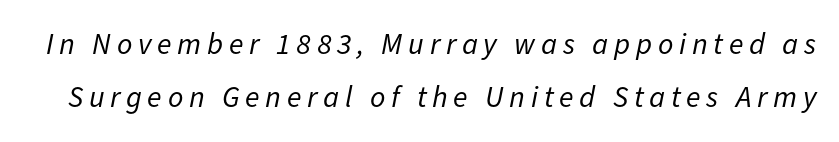
{"italic": "yes", "lean": "right", "slant_degrees": 11, "bold": "no", "weight": "regular", "width": "normal", "stroke_contrast": "low", "x_height": "medium", "monospaced": "no", "underline": "no", "line_spacing_ratio": 1.76, "glyph_px": 30}
